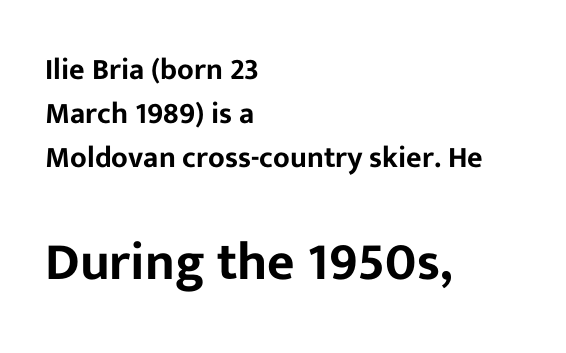
Q: Is the text italic (slanted)? A: No, it is upright.
Q: Is the typeface a serif or a sans-serif typeface? A: Sans-serif.
Q: Is the text underlined? A: No.
Q: How is the paragraph aligned? A: Left-aligned.
Q: Is the spacing between letters normal or unusually wide? A: Normal.
Q: Is the spacing between lines tight, normal or loose? A: Normal.
Q: Which block of text is set in a larger size, the first (top) or the second (bottom)? A: The second (bottom) one.
Q: Width (condensed, normal, or wide)? A: Normal.
Q: Stroke contrast? A: Low.
Q: x-height? A: Medium.
Q: Monospaced? A: No.
